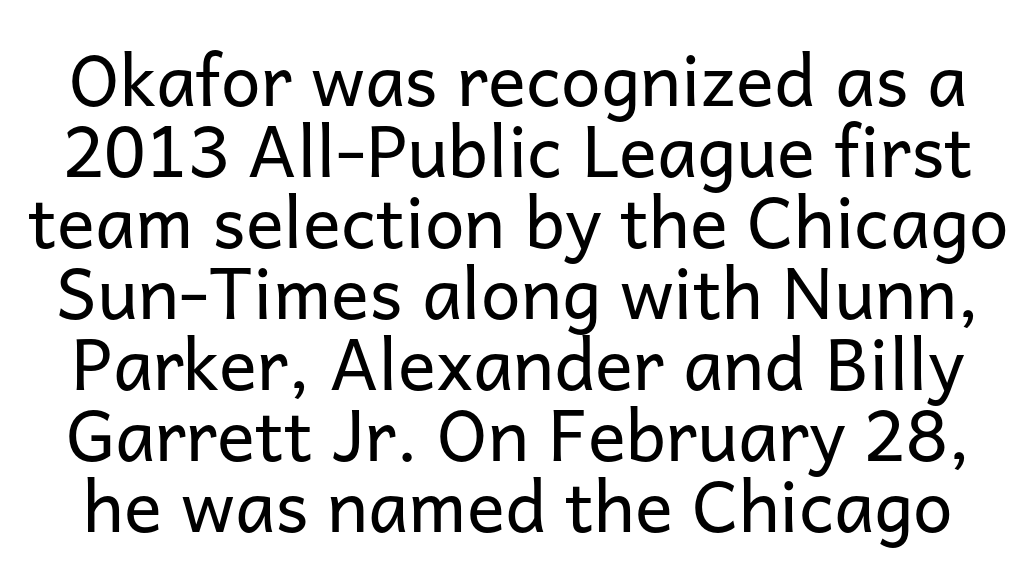
Is this a fixed-width face? No — the glyphs have proportional, varying widths. Reading down the column, the eye jumps only a short way to each next line. Any mark beneath the type? The region is blank. You can tell it's not italic because the verticals are truly vertical. Each letter's strokes conclude bluntly, with no projecting serifs. Nothing heavy about these letters — not bold at all.
